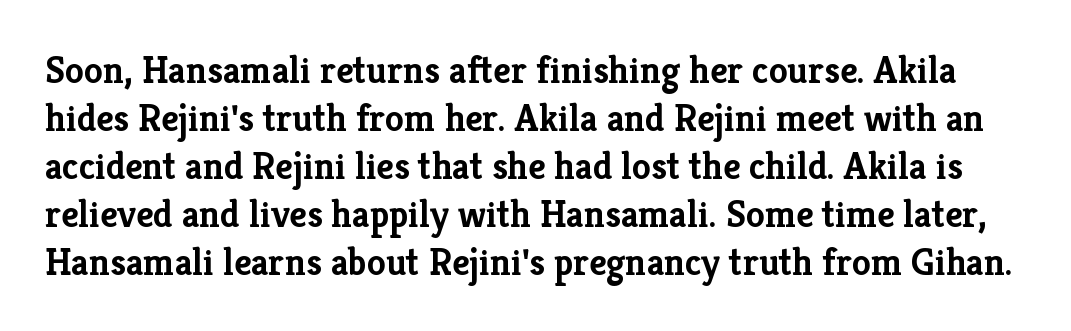
The image shows 38 px semibold serif type, upright; set normal line spacing (1.26x), normal letter spacing, not underlined; low stroke contrast and a medium x-height.
